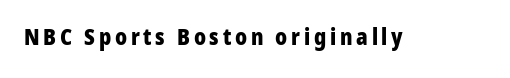
{"italic": "no", "bold": "yes", "underline": "no", "glyph_px": 22}
